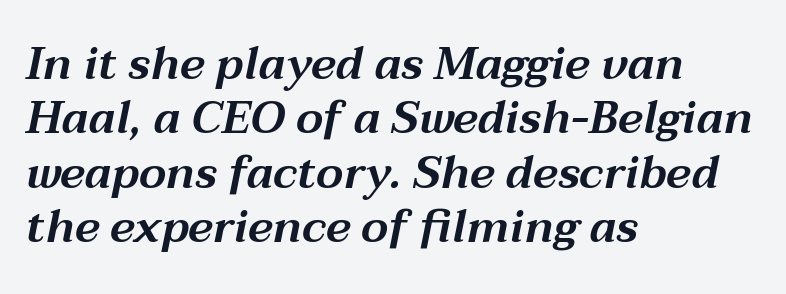
{"italic": "yes", "lean": "right", "slant_degrees": 12, "width": "wide", "stroke_contrast": "medium", "x_height": "medium", "monospaced": "no", "underline": "no", "align": "left", "line_spacing_ratio": 1.21, "letter_spacing": "normal", "letter_spacing_em": 0.0, "glyph_px": 45}
